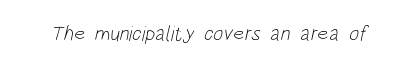
The image shows 21 px text type; set normal letter spacing, not underlined.
